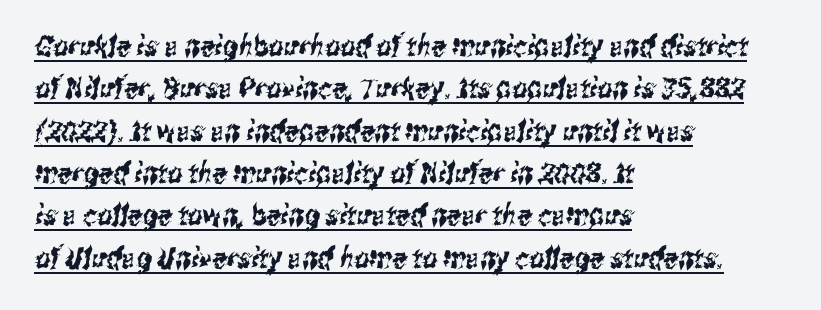
Line beginnings align vertically; line endings do not. The designer left line spacing at the default. Letterform terminals end flat and unadorned throughout the passage. Compared with typical body copy, the letter spacing here is the same.
